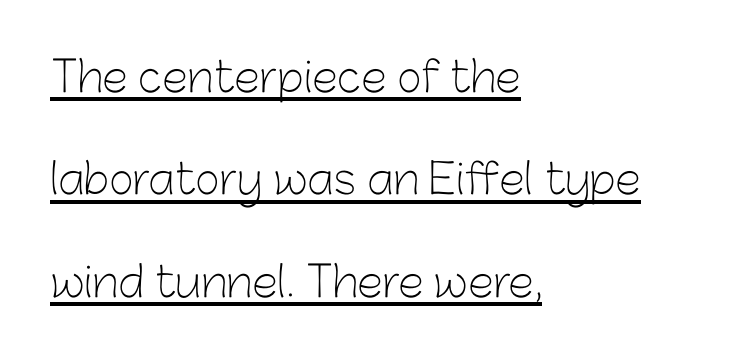
The paragraph has a hard left edge and a soft right edge. The letters stand straight up with perfectly vertical stems. The passage shown is typed in a proportional face where columns would drift. Weight: in the light-to-regular range. The type family on display is of the sans-serif kind. This is underlined copy, the kind a proofreader might mark for attention.
